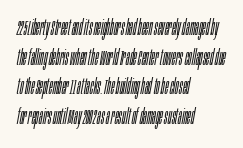
Beneath every word, the page is bare. Characters are canted at an angle relative to the baseline's perpendicular. No chunkiness to these letters — they're not bold. You could call the tracking neutral — neither tight nor loose. Horizontally, the lines are justified to the leading edge only. One glance says typical: line gaps are just what's usual.
